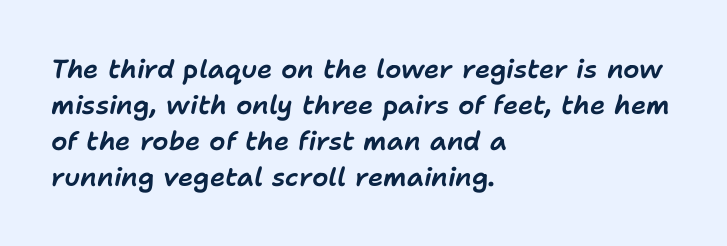
{"italic": "yes", "lean": "right", "slant_degrees": 11, "underline": "no", "align": "left", "line_spacing": "normal", "line_spacing_ratio": 1.38, "letter_spacing": "normal", "letter_spacing_em": 0.0, "glyph_px": 26}
